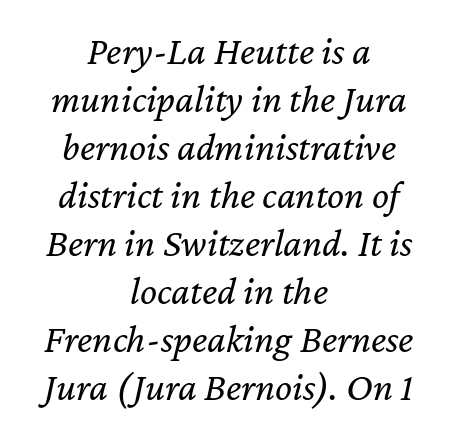
{"italic": "yes", "lean": "right", "slant_degrees": 12, "bold": "no", "weight": "regular", "width": "normal", "stroke_contrast": "low", "x_height": "medium", "monospaced": "no", "underline": "no", "align": "center", "line_spacing_ratio": 1.2, "letter_spacing": "normal", "letter_spacing_em": 0.0, "glyph_px": 40}
